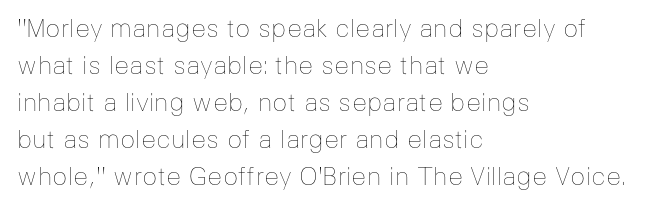
{"italic": "no", "bold": "no", "underline": "no", "align": "left", "line_spacing": "normal", "line_spacing_ratio": 1.48, "letter_spacing": "normal", "letter_spacing_em": 0.0, "glyph_px": 25}
